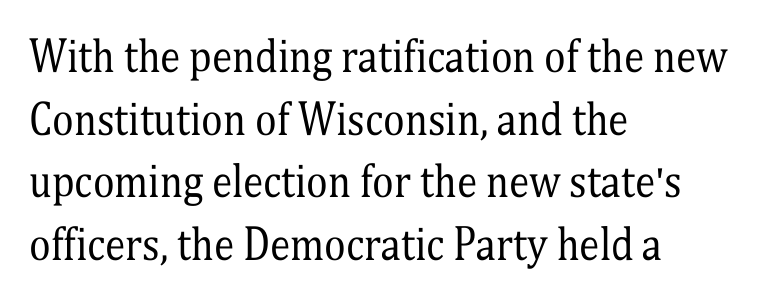
{"serif": "yes", "italic": "no", "bold": "no", "weight": "regular", "width": "condensed", "stroke_contrast": "medium", "x_height": "medium", "monospaced": "no", "underline": "no", "align": "left", "line_spacing": "normal", "line_spacing_ratio": 1.53, "letter_spacing": "normal", "letter_spacing_em": 0.0, "glyph_px": 41}
